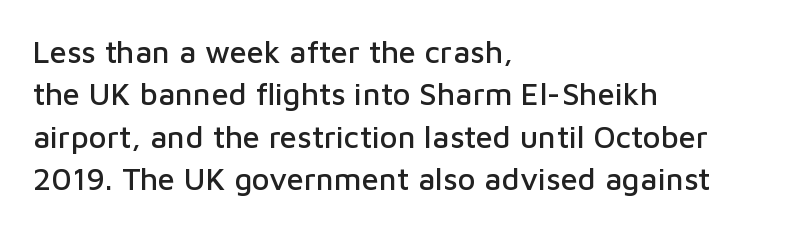
Q: Is the text italic (slanted)? A: No, it is upright.
Q: Is the typeface a serif or a sans-serif typeface? A: Sans-serif.
Q: Is the text underlined? A: No.
Q: How is the paragraph aligned? A: Left-aligned.
Q: Is the spacing between letters normal or unusually wide? A: Normal.
Q: Is the spacing between lines tight, normal or loose? A: Normal.
Q: Width (condensed, normal, or wide)? A: Normal.
Q: Stroke contrast? A: Low.
Q: x-height? A: Medium.
Q: Monospaced? A: No.
